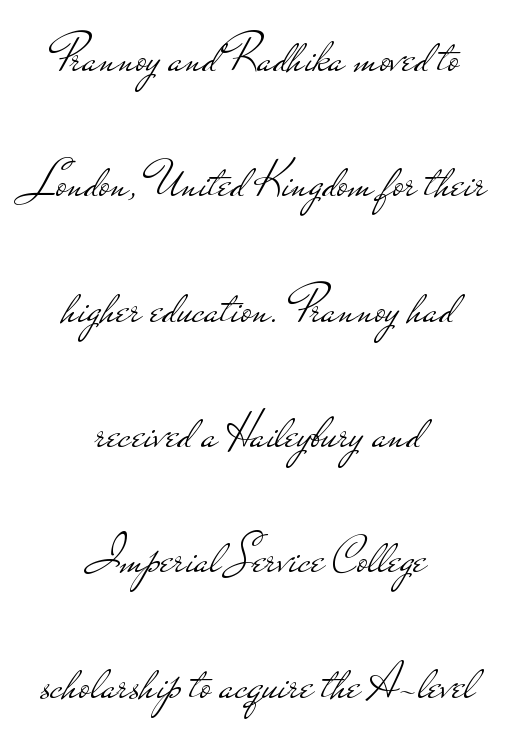
The image shows 52 px light, wide sans-serif type; set centered, loose line spacing (2.41x), normal letter spacing, not underlined; low stroke contrast and a small x-height.
